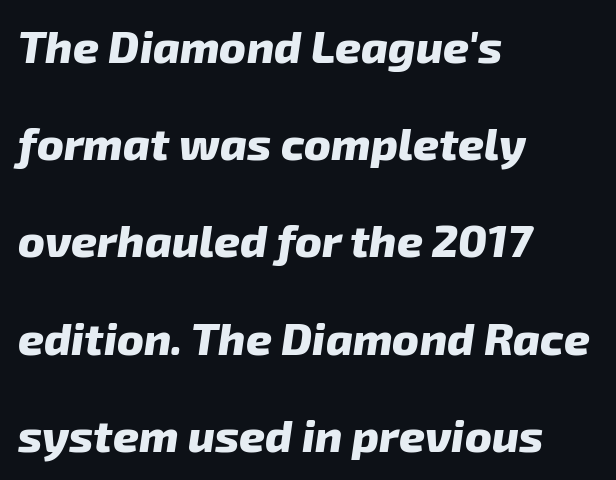
The image shows 45 px heavy type, italic (leaning right); set left-aligned, loose line spacing (2.16x), normal letter spacing, not underlined; low stroke contrast and a medium x-height.
